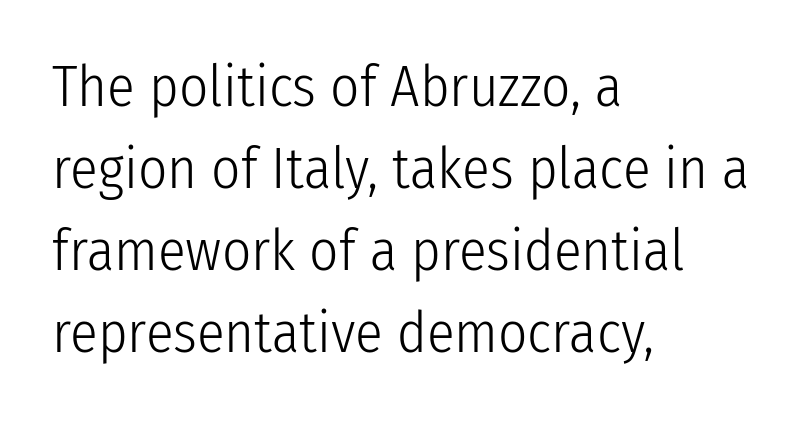
{"serif": "no", "italic": "no", "bold": "no", "weight": "light", "width": "condensed", "stroke_contrast": "low", "x_height": "medium", "monospaced": "no", "underline": "no", "align": "left", "line_spacing": "normal", "line_spacing_ratio": 1.44, "letter_spacing": "normal", "letter_spacing_em": 0.0, "glyph_px": 57}
